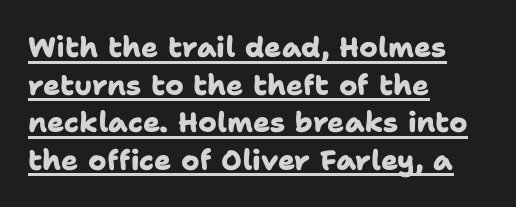
Q: Is the text bold? A: Yes.
Q: Is the typeface a serif or a sans-serif typeface? A: Sans-serif.
Q: Is the text underlined? A: Yes.
Q: How is the paragraph aligned? A: Left-aligned.
Q: Is the spacing between letters normal or unusually wide? A: Normal.
Q: Is the spacing between lines tight, normal or loose? A: Normal.
Q: Width (condensed, normal, or wide)? A: Normal.
Q: Stroke contrast? A: Low.
Q: x-height? A: Medium.
Q: Monospaced? A: No.
